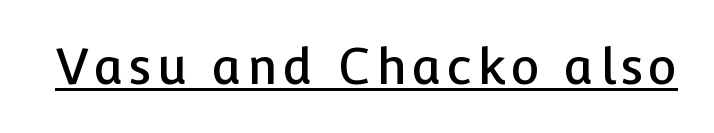
Vertical strokes here are truly vertical. The rendering shows plain stroke endings on the letterforms — a sans-serif design. Does a line run under the words? Yes, clearly. The face used here is proportionally spaced, like ordinary book or web type.
